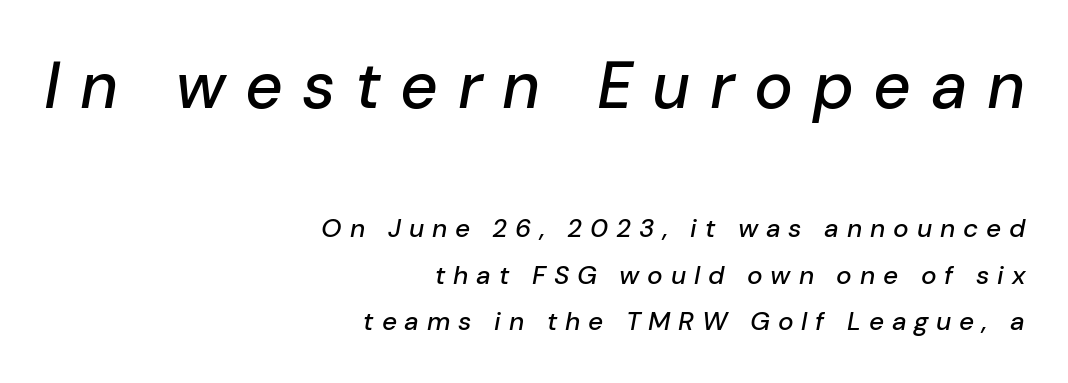
Q: Is the text italic (slanted)? A: Yes, it leans right by about 10 degrees.
Q: Is the text underlined? A: No.
Q: How is the paragraph aligned? A: Right-aligned.
Q: Is the spacing between letters normal or unusually wide? A: Unusually wide.
Q: Which block of text is set in a larger size, the first (top) or the second (bottom)? A: The first (top) one.
Q: Width (condensed, normal, or wide)? A: Normal.
Q: Stroke contrast? A: Low.
Q: x-height? A: Medium.
Q: Monospaced? A: No.
